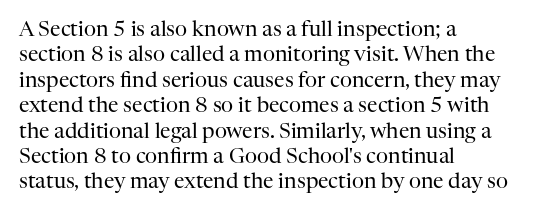
{"italic": "no", "bold": "no", "underline": "no", "align": "left", "line_spacing_ratio": 1.21, "letter_spacing": "normal", "letter_spacing_em": 0.0, "glyph_px": 21}
